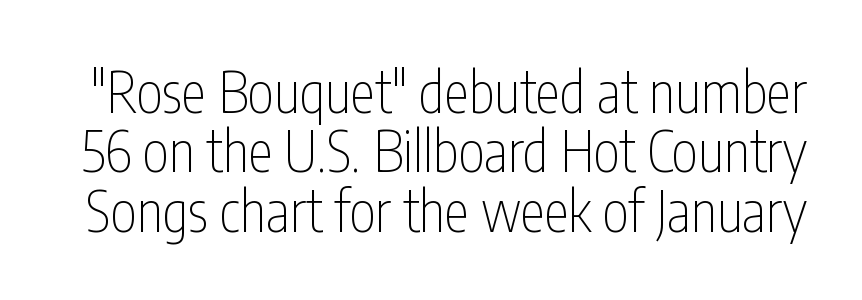
The image shows 56 px thin, condensed sans-serif type, upright; set tight line spacing (1.06x), normal letter spacing, not underlined; low stroke contrast and a medium x-height.
